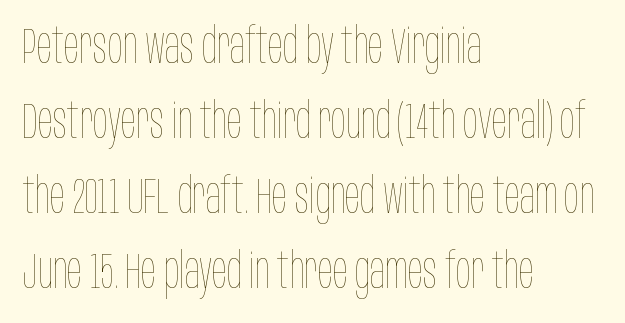
Q: Is the text bold? A: No.
Q: Is the text italic (slanted)? A: No, it is upright.
Q: Is the text underlined? A: No.
Q: How is the paragraph aligned? A: Left-aligned.
Q: Is the spacing between letters normal or unusually wide? A: Normal.
Q: Is the spacing between lines tight, normal or loose? A: Normal.
Q: Width (condensed, normal, or wide)? A: Condensed.
Q: Stroke contrast? A: Low.
Q: x-height? A: Large.
Q: Monospaced? A: No.
